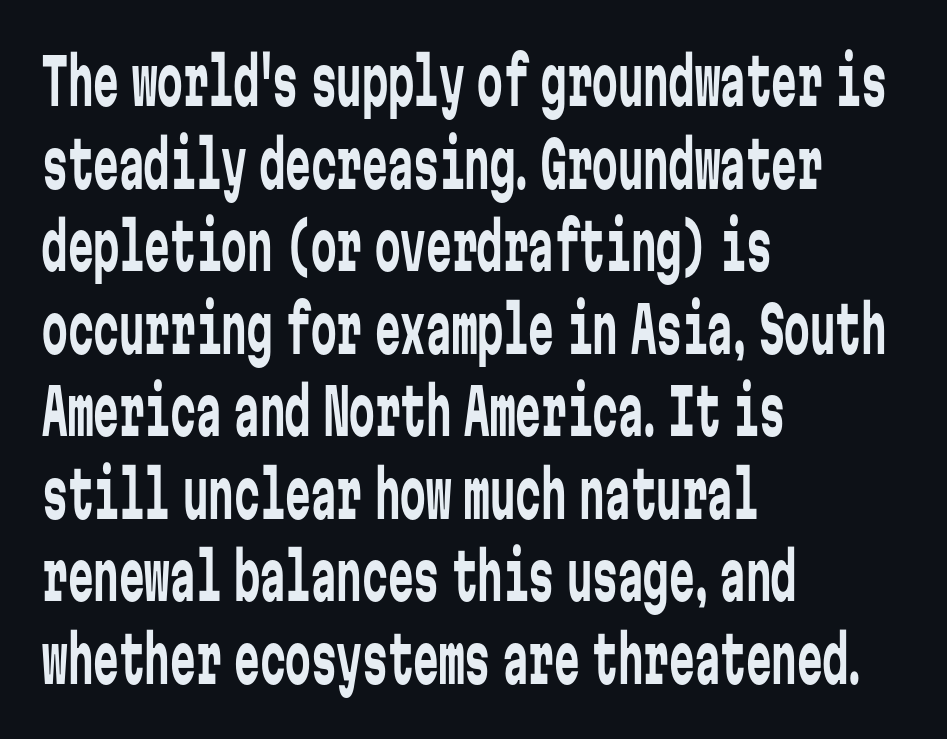
Q: Is the text bold? A: No.
Q: Is the text italic (slanted)? A: No, it is upright.
Q: Is the typeface a serif or a sans-serif typeface? A: Sans-serif.
Q: Is the text underlined? A: No.
Q: How is the paragraph aligned? A: Left-aligned.
Q: Is the spacing between letters normal or unusually wide? A: Normal.
Q: Is the spacing between lines tight, normal or loose? A: Normal.
Q: Width (condensed, normal, or wide)? A: Condensed.
Q: Stroke contrast? A: Low.
Q: x-height? A: Medium.
Q: Monospaced? A: Yes.
